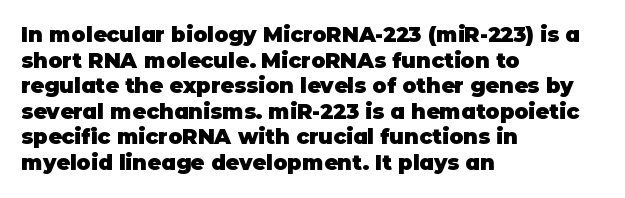
Is there any slant? The stems are plumb. The zone under the glyphs is completely vacant. Caption: bold face, heavy strokes. Each word holds together tightly as a unit, with standard inter-letter gaps. Does the copy run flush right? No — it runs flush left.
